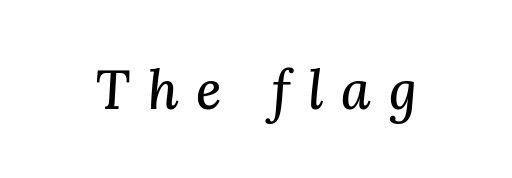
The passage shown is typed in a proportional face where columns would drift. The rendering shows small feet on the letterforms — a serif design. Display-style spreading of the glyphs; the letterfit is very open. The passage shown leans; its letterforms are oblique.
